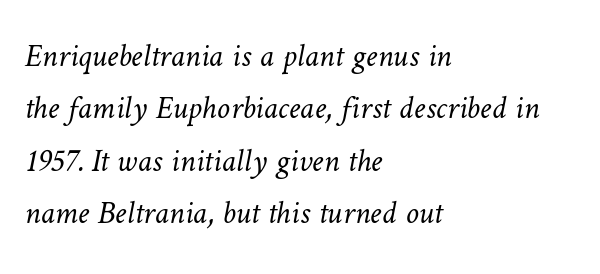
The image shows 33 px light type; set left-aligned, normal line spacing (1.59x), normal letter spacing, not underlined; low stroke contrast and a medium x-height.
